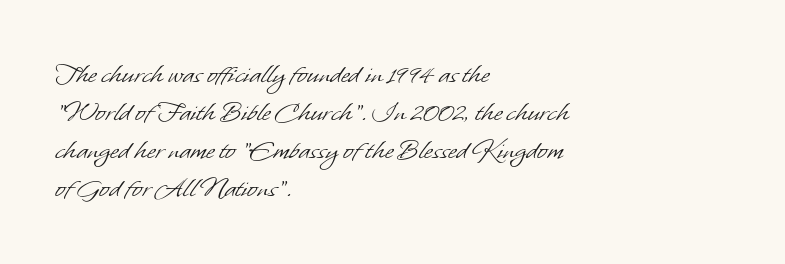
This rendering employs a face without finishing strokes, i.e., a sans-serif. Visually the block forms a straight wall on the left and a jagged coastline on the right. You could call the tracking neutral — neither tight nor loose. Anything drawn beneath the words? Only blank space. Each letter keeps its own natural width here, so spacing adapts to shape.
